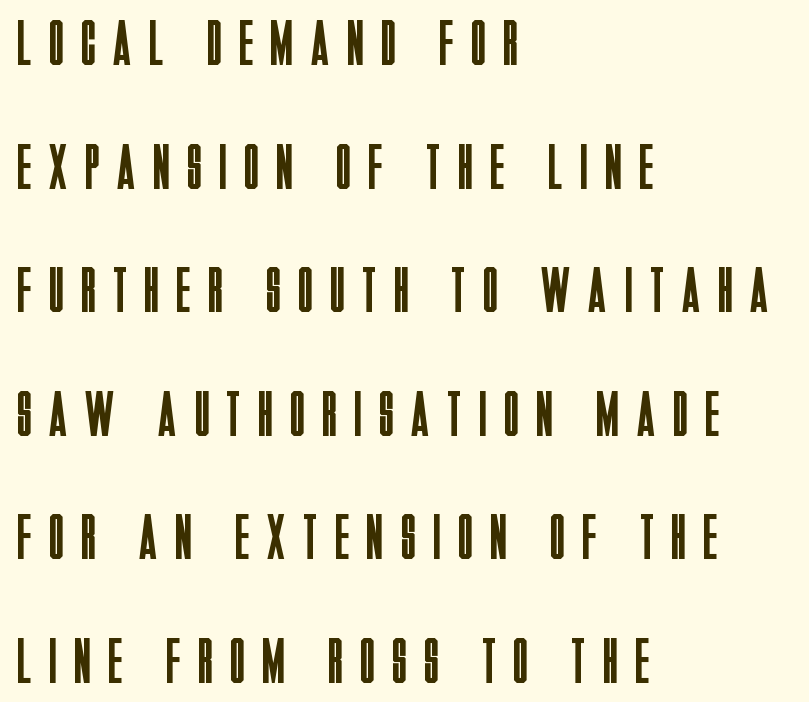
Display-style spreading of the glyphs; the letterfit is very open. Any mark beneath the type? The region is blank. Weight: not bold — regular or lighter. A classic flush-left, rag-right setting is used for this passage. Regarding serifs, this sample does without them. The passage shown is typed in a proportional face where columns would drift.
